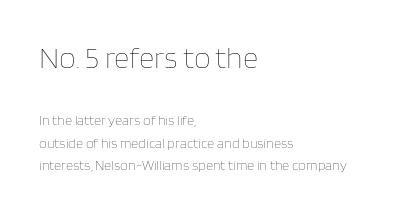
Note the varied advance widths — an 'i' is clearly narrower than an 'm'. The rag falls on the right side of this text block. Unlike italic type, these characters show no tilt at all. One glance says typical: line gaps are just what's usual. Stroke thickness stays within the range of a standard reading face or lighter.
